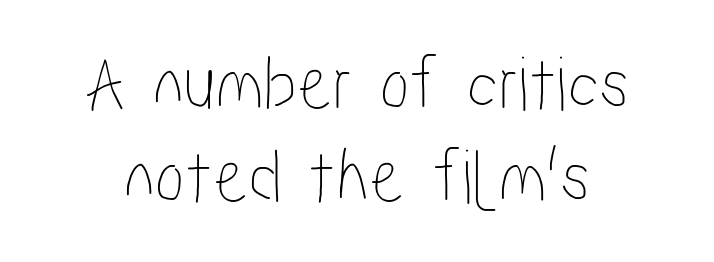
{"italic": "no", "width": "condensed", "stroke_contrast": "low", "x_height": "medium", "monospaced": "no", "underline": "no", "line_spacing_ratio": 1.18, "letter_spacing": "normal", "letter_spacing_em": 0.0, "glyph_px": 79}
